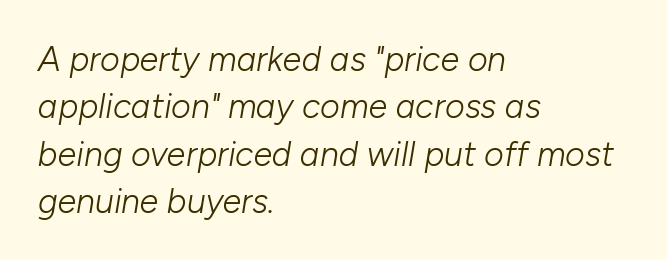
This rendering features lettering with no underline. Look at the tracking — it's just the regular setting, nothing added. The characters are drawn with everyday or finer stroke widths. If you measured baseline to baseline, you'd find a middling distance. You could not count columns in this text — the font is proportionally spaced.
